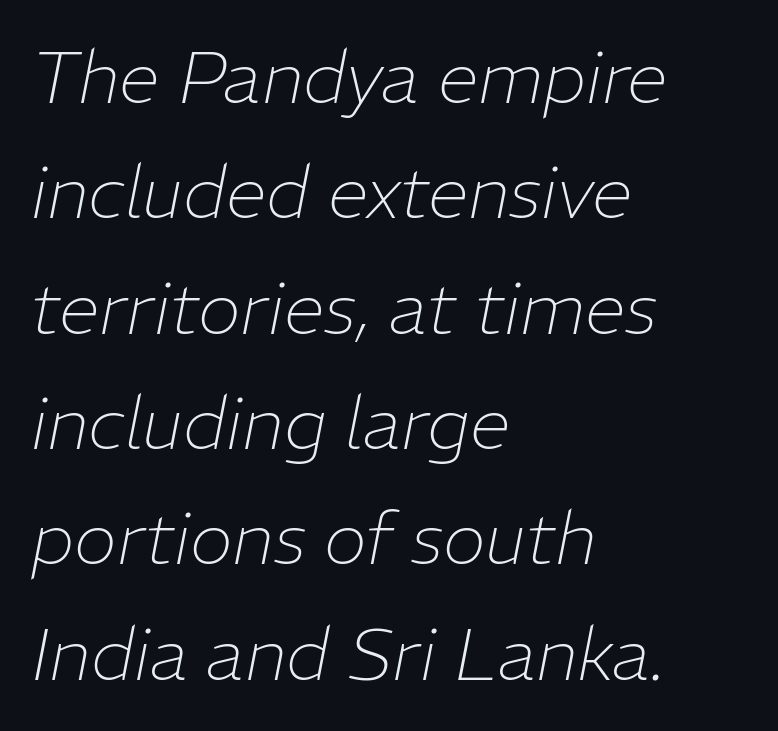
The image shows 73 px thin type, italic (leaning right); set left-aligned, normal line spacing (1.58x), normal letter spacing, not underlined; low stroke contrast and a medium x-height.
